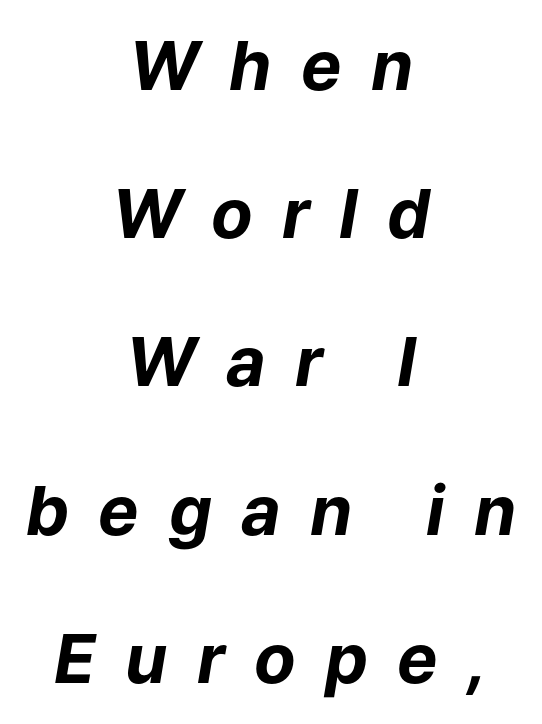
{"italic": "yes", "lean": "right", "slant_degrees": 9, "bold": "yes", "weight": "bold", "width": "normal", "stroke_contrast": "low", "x_height": "medium", "monospaced": "no", "underline": "no", "align": "center", "line_spacing": "loose", "line_spacing_ratio": 2.18, "letter_spacing": "wide", "letter_spacing_em": 0.43, "glyph_px": 68}
